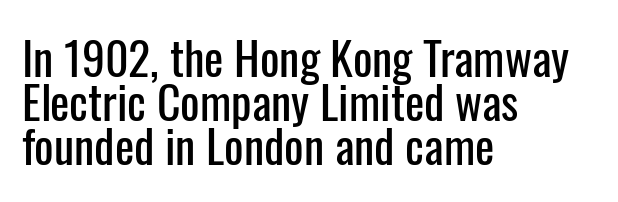
{"serif": "no", "italic": "no", "width": "condensed", "stroke_contrast": "low", "x_height": "medium", "monospaced": "no", "underline": "no", "align": "left", "line_spacing": "tight", "line_spacing_ratio": 0.96, "letter_spacing": "normal", "letter_spacing_em": 0.0, "glyph_px": 46}
